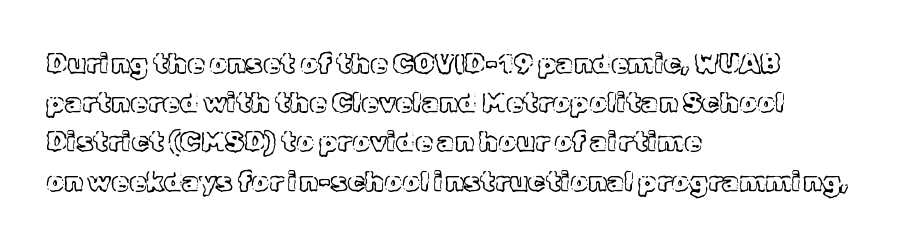
The text block is weighted toward the left margin, trailing off unevenly rightward. Italic: no, the glyphs are upright roman. Note the varied advance widths — an 'i' is clearly narrower than an 'm'. The rendering keeps characters at their native spacing.
